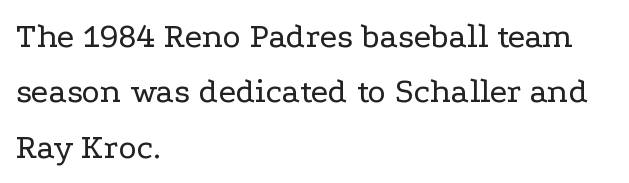
The image shows 35 px regular-weight, wide serif type, upright; set left-aligned, normal line spacing (1.58x), normal letter spacing, not underlined; low stroke contrast and a medium x-height.
